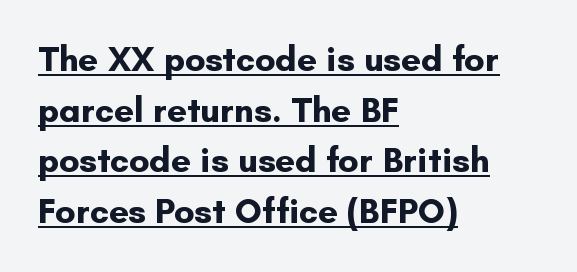
Q: Is the text bold? A: Yes.
Q: Is the text italic (slanted)? A: No, it is upright.
Q: Is the typeface a serif or a sans-serif typeface? A: Sans-serif.
Q: Is the text underlined? A: Yes.
Q: How is the paragraph aligned? A: Left-aligned.
Q: Is the spacing between letters normal or unusually wide? A: Normal.
Q: Is the spacing between lines tight, normal or loose? A: Normal.
Q: Width (condensed, normal, or wide)? A: Normal.
Q: Stroke contrast? A: Low.
Q: x-height? A: Small.
Q: Monospaced? A: No.
